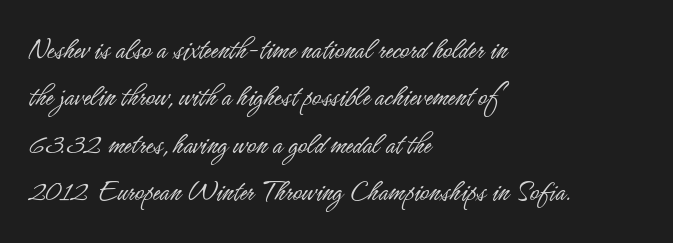
The image shows 31 px light, condensed sans-serif type; set left-aligned, normal line spacing (1.53x), normal letter spacing, not underlined; low stroke contrast and a small x-height.
